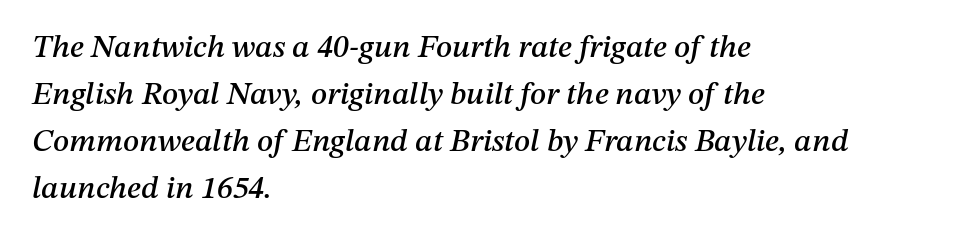
{"italic": "yes", "lean": "right", "slant_degrees": 12, "width": "normal", "stroke_contrast": "medium", "x_height": "medium", "monospaced": "no", "underline": "no", "align": "left", "line_spacing": "normal", "line_spacing_ratio": 1.47, "letter_spacing": "normal", "letter_spacing_em": 0.0, "glyph_px": 32}
